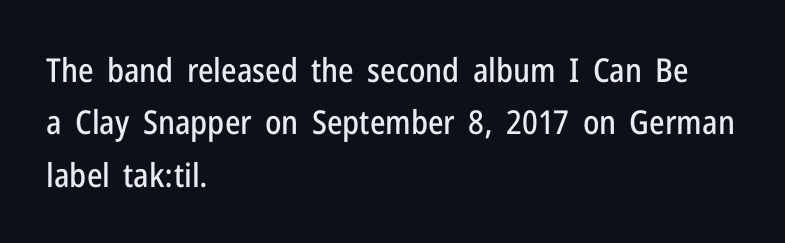
{"serif": "no", "italic": "no", "width": "condensed", "stroke_contrast": "low", "x_height": "medium", "monospaced": "no", "underline": "no", "align": "left", "line_spacing": "normal", "line_spacing_ratio": 1.59, "letter_spacing": "normal", "letter_spacing_em": 0.0, "glyph_px": 33}
